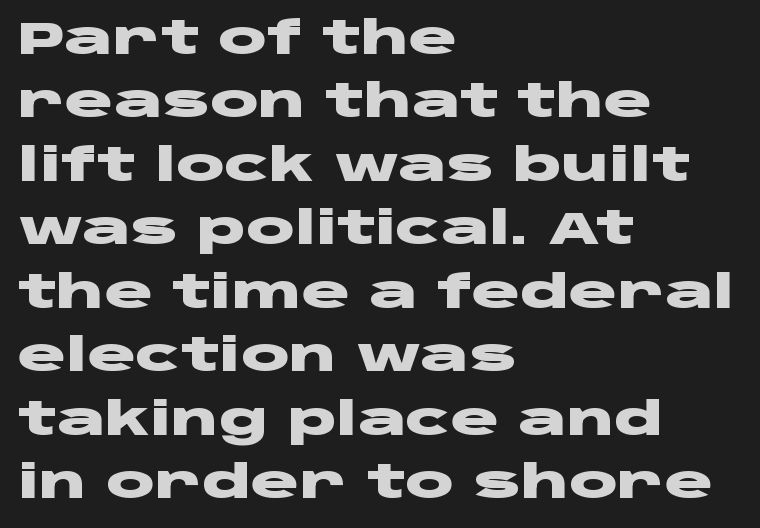
{"serif": "no", "italic": "no", "bold": "yes", "weight": "heavy", "width": "wide", "stroke_contrast": "low", "x_height": "large", "monospaced": "no", "underline": "no", "align": "left", "line_spacing": "normal", "line_spacing_ratio": 1.41, "letter_spacing": "normal", "letter_spacing_em": 0.0, "glyph_px": 45}
